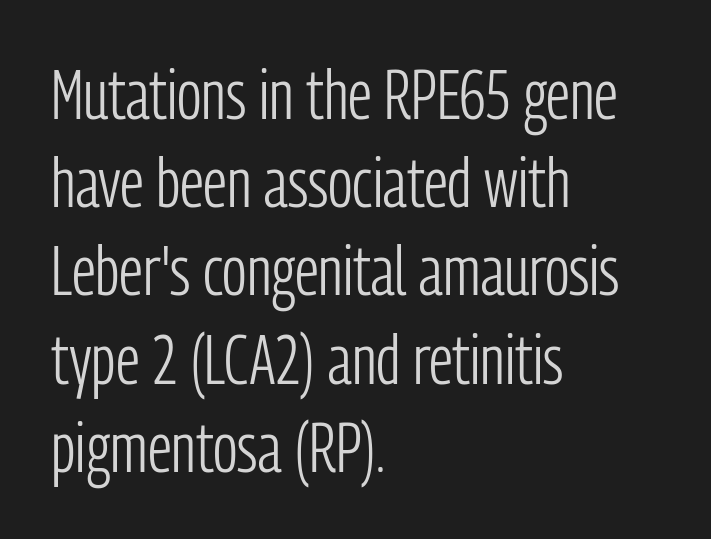
Bold? No — there's no thickening of the strokes. Horizontal bands of white between lines are of average thickness. The lines in this sample share a left origin and differ only in where they stop. The passage shown is typed in a proportional face where columns would drift. Note: no serifs on the glyphs. Letter spacing: default.
